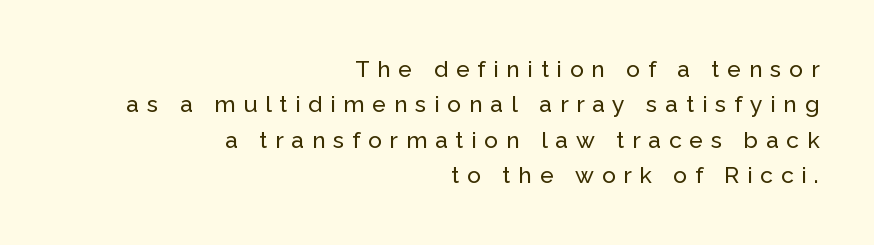
Short and long lines alike share a common ending point at right. Rule under the text: the space is simply empty. Regarding leading, the lines here are spaced in the standard way. Does extra space separate the letters? Yes, quite a lot of it. The specimen reads as upright at a glance.
